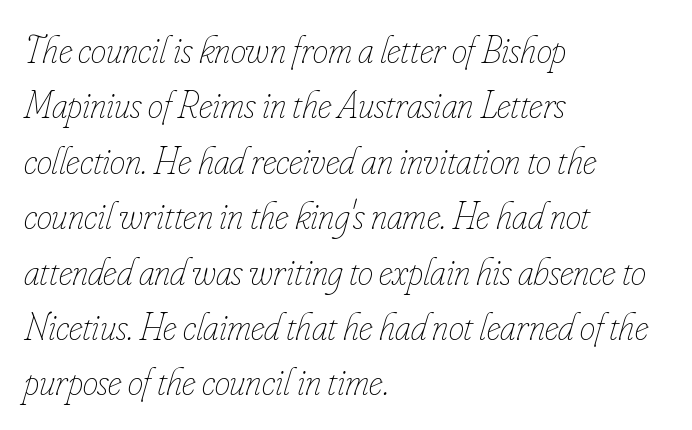
Q: Is the text bold? A: No.
Q: Is the text italic (slanted)? A: Yes, it leans right by about 16 degrees.
Q: Is the text underlined? A: No.
Q: How is the paragraph aligned? A: Left-aligned.
Q: Is the spacing between letters normal or unusually wide? A: Normal.
Q: Is the spacing between lines tight, normal or loose? A: Normal.
Q: Width (condensed, normal, or wide)? A: Condensed.
Q: Stroke contrast? A: Low.
Q: x-height? A: Small.
Q: Monospaced? A: No.
